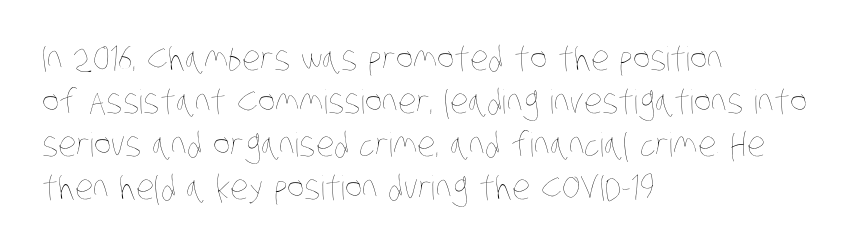
Q: Is the text bold? A: No.
Q: Is the text underlined? A: No.
Q: How is the paragraph aligned? A: Left-aligned.
Q: Is the spacing between letters normal or unusually wide? A: Normal.
Q: Is the spacing between lines tight, normal or loose? A: Normal.
Q: Width (condensed, normal, or wide)? A: Condensed.
Q: Stroke contrast? A: Low.
Q: x-height? A: Large.
Q: Monospaced? A: No.
